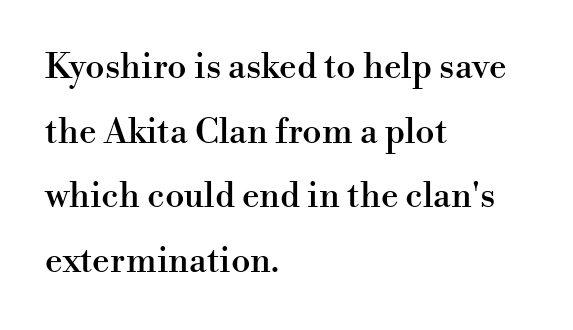
Q: Is the text italic (slanted)? A: No, it is upright.
Q: Is the typeface a serif or a sans-serif typeface? A: Serif.
Q: Is the text underlined? A: No.
Q: How is the paragraph aligned? A: Left-aligned.
Q: Is the spacing between letters normal or unusually wide? A: Normal.
Q: Width (condensed, normal, or wide)? A: Normal.
Q: Stroke contrast? A: High.
Q: x-height? A: Small.
Q: Monospaced? A: No.
